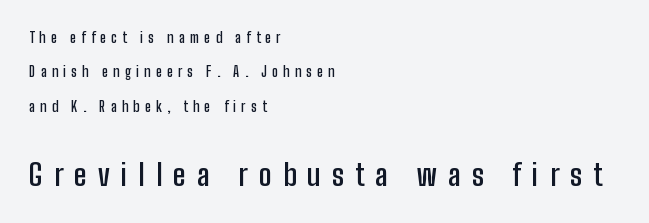
The font's upright variant was chosen for this text. Anything drawn beneath the words? Only blank space. You could not count columns in this text — the font is proportionally spaced. The passage shown has open, widely tracked lettering throughout. The designer gave the closing block more size than the opening block.
